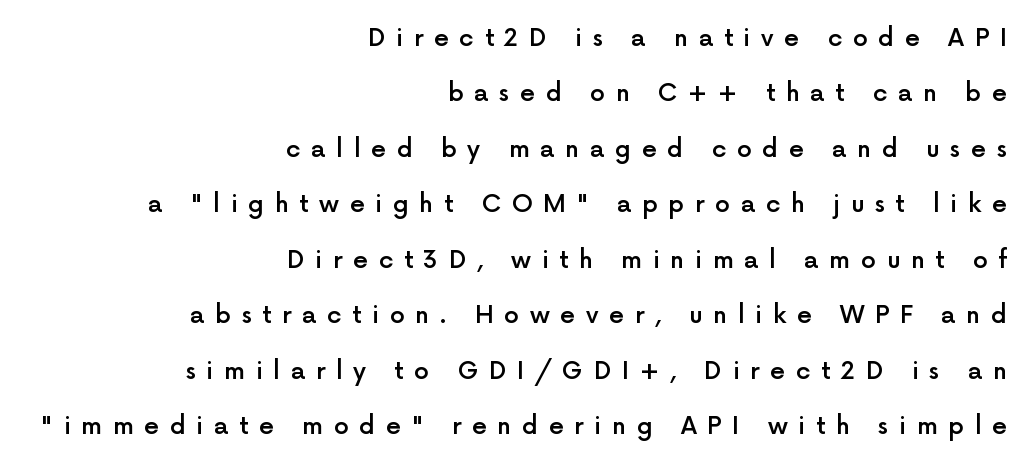
{"italic": "no", "bold": "semi", "underline": "no", "align": "right", "line_spacing": "loose", "line_spacing_ratio": 2.31, "letter_spacing": "wide", "letter_spacing_em": 0.44, "glyph_px": 24}
